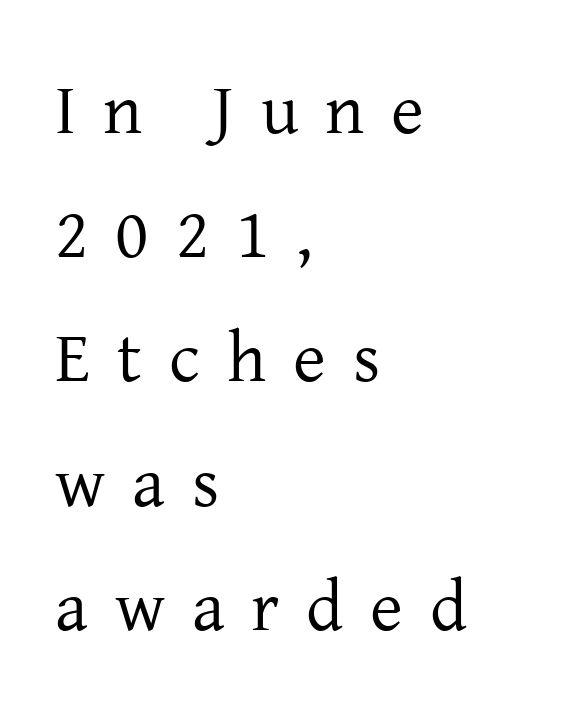
The image shows 71 px regular-weight serif type, upright; set left-aligned, line spacing 1.75x, unusually wide letter spacing (+0.38 em), not underlined; low stroke contrast and a medium x-height.
